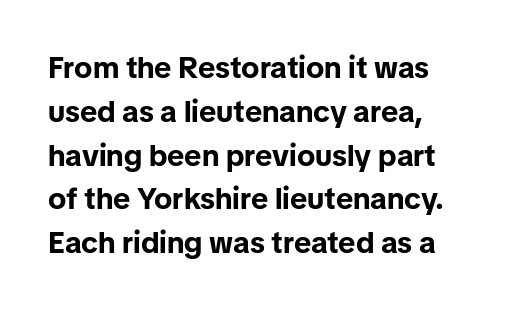
The image shows 30 px bold sans-serif type, upright; set left-aligned, normal line spacing (1.46x), normal letter spacing, not underlined; low stroke contrast and a medium x-height.
